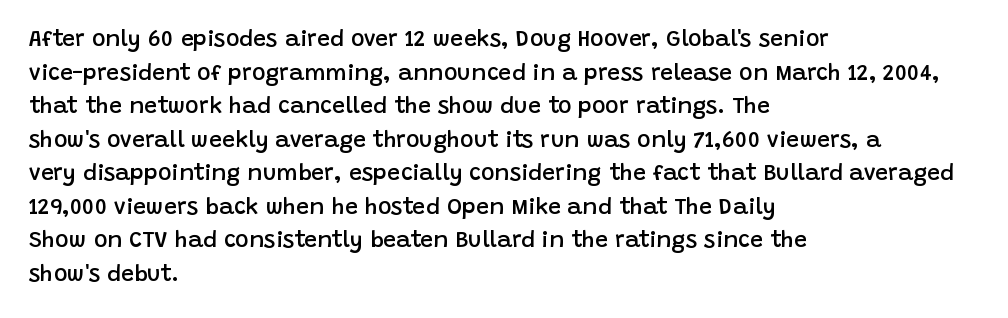
Q: Is the text bold? A: Semi-bold.
Q: Is the text italic (slanted)? A: No, it is upright.
Q: Is the text underlined? A: No.
Q: How is the paragraph aligned? A: Left-aligned.
Q: Is the spacing between letters normal or unusually wide? A: Normal.
Q: Is the spacing between lines tight, normal or loose? A: Normal.
